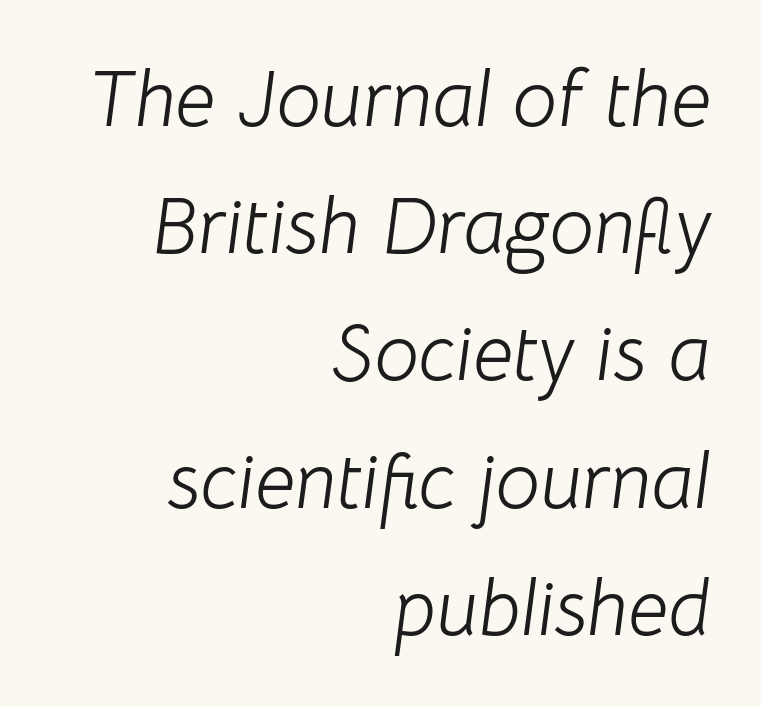
Q: Is the text bold? A: No.
Q: Is the text italic (slanted)? A: Yes, it leans right by about 8 degrees.
Q: Is the text underlined? A: No.
Q: How is the paragraph aligned? A: Right-aligned.
Q: Is the spacing between letters normal or unusually wide? A: Normal.
Q: Is the spacing between lines tight, normal or loose? A: Normal.
Q: Width (condensed, normal, or wide)? A: Normal.
Q: Stroke contrast? A: Low.
Q: x-height? A: Medium.
Q: Monospaced? A: No.
